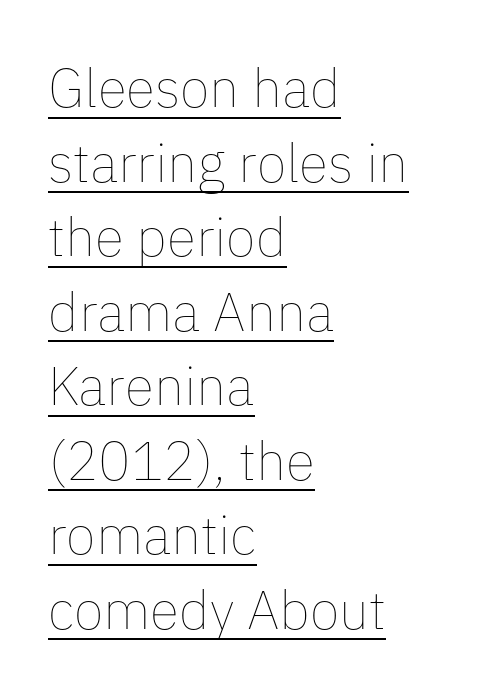
{"italic": "no", "bold": "no", "weight": "thin", "width": "normal", "stroke_contrast": "low", "x_height": "medium", "monospaced": "no", "underline": "yes", "align": "left", "line_spacing": "normal", "line_spacing_ratio": 1.38, "letter_spacing": "normal", "letter_spacing_em": 0.0, "glyph_px": 54}
